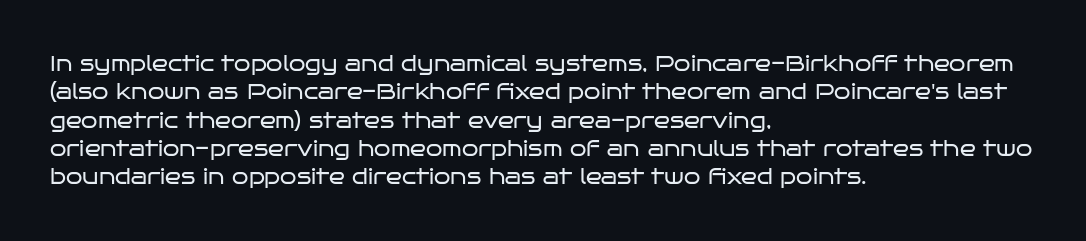
Evenly set lines give the paragraph a standard silhouette. Students, note that the glyphs here touch the page at normal intervals. In terms of posture, this sample is upright. Typeset ragged right — the left edge is the straight one.
